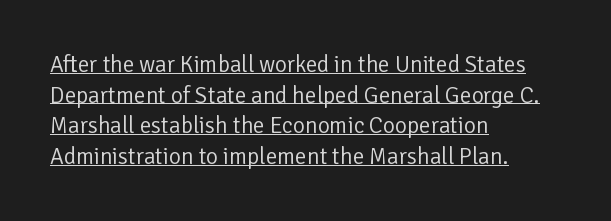
Q: Is the text bold? A: No.
Q: Is the text italic (slanted)? A: No, it is upright.
Q: Is the text underlined? A: Yes.
Q: How is the paragraph aligned? A: Left-aligned.
Q: Is the spacing between letters normal or unusually wide? A: Normal.
Q: Is the spacing between lines tight, normal or loose? A: Normal.
